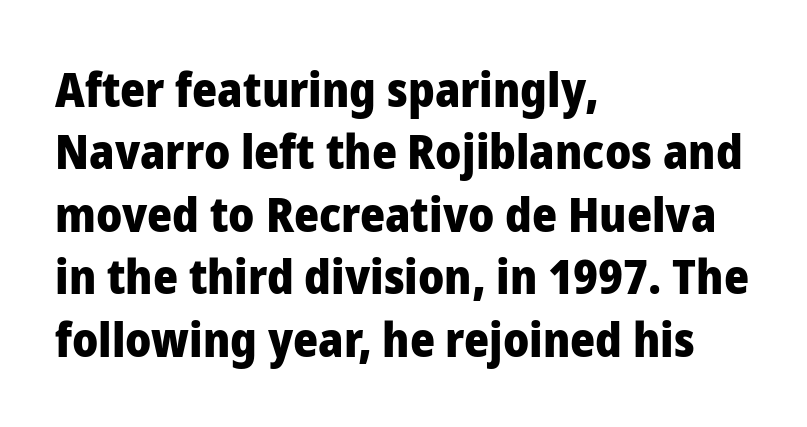
{"serif": "no", "italic": "no", "bold": "yes", "weight": "heavy", "width": "normal", "stroke_contrast": "low", "x_height": "medium", "monospaced": "no", "underline": "no", "align": "left", "line_spacing": "normal", "line_spacing_ratio": 1.3, "letter_spacing": "normal", "letter_spacing_em": 0.0, "glyph_px": 48}
